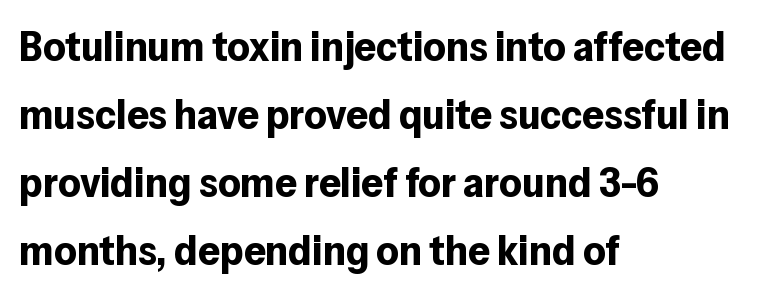
The passage shown is typeset with a sans-serif family. Looks like regular typesetting: each glyph gets only the width it needs. Notice how descenders clear the ascenders below comfortably — that's standard leading. Descenders hang freely into open space.
